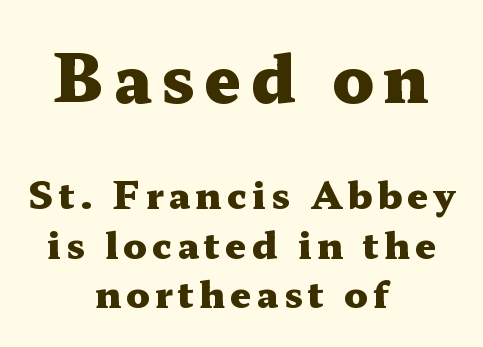
Q: Is the text bold? A: Yes.
Q: Is the text italic (slanted)? A: No, it is upright.
Q: Is the typeface a serif or a sans-serif typeface? A: Serif.
Q: Is the text underlined? A: No.
Q: How is the paragraph aligned? A: Centered.
Q: Is the spacing between lines tight, normal or loose? A: Normal.
Q: Which block of text is set in a larger size, the first (top) or the second (bottom)? A: The first (top) one.
Q: Width (condensed, normal, or wide)? A: Wide.
Q: Stroke contrast? A: Medium.
Q: x-height? A: Medium.
Q: Monospaced? A: No.
